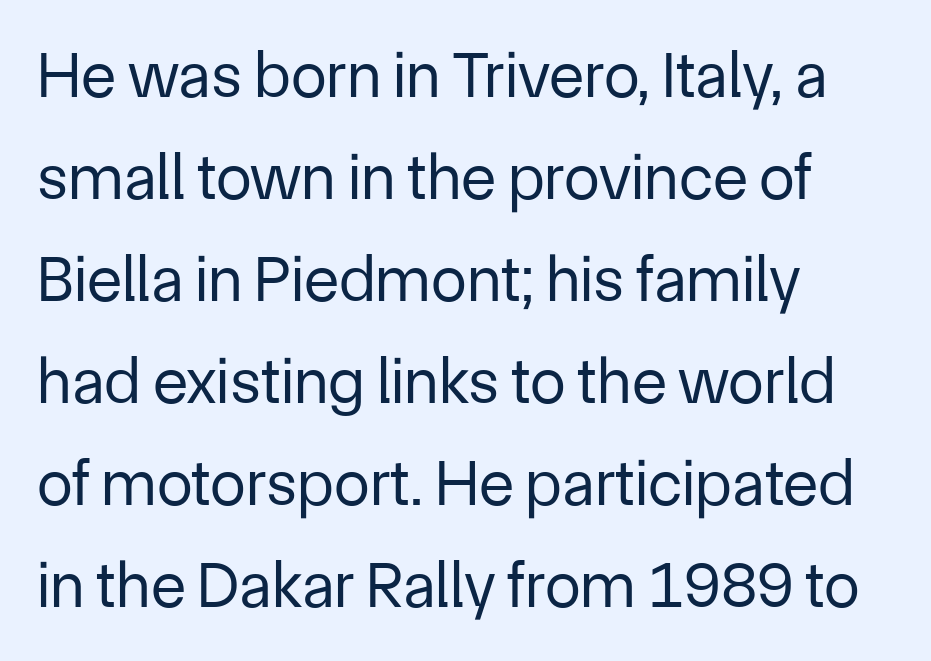
Is there much room between lines? A standard amount, neither cramped nor airy. The face used here is proportionally spaced, like ordinary book or web type. Horizontal alignment here is leftward, the default for most running prose. This rendering employs a face without finishing strokes, i.e., a sans-serif. The typesetting does not lean heavy: it is not bold. This rendering features lettering with no underline.
